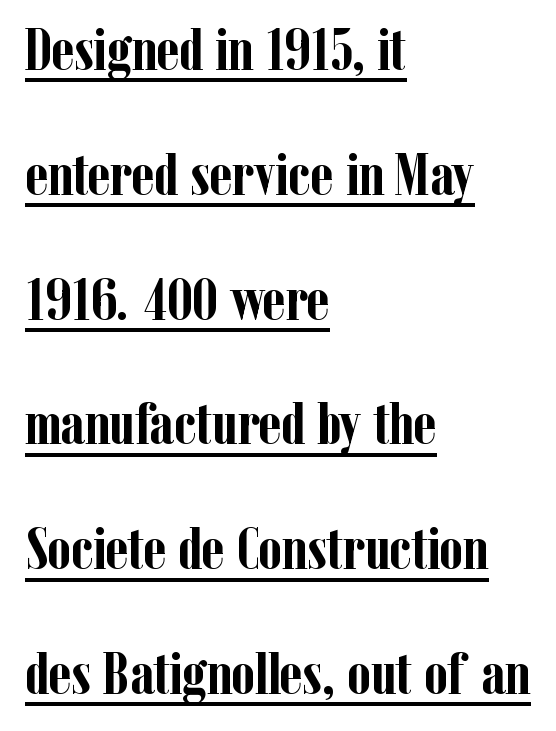
The image shows 60 px semibold, condensed serif type, upright; set left-aligned, loose line spacing (2.08x), normal letter spacing, underlined; low stroke contrast and a medium x-height.
